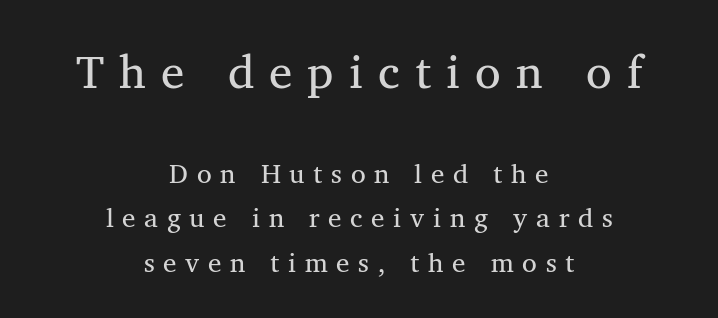
{"serif": "yes", "italic": "no", "bold": "no", "weight": "regular", "width": "normal", "stroke_contrast": "medium", "x_height": "medium", "monospaced": "no", "underline": "no", "align": "center", "line_spacing": "normal", "line_spacing_ratio": 1.66, "letter_spacing": "wide", "letter_spacing_em": 0.32, "larger_block": "first", "size_ratio": 1.74, "glyph_px": 47}
